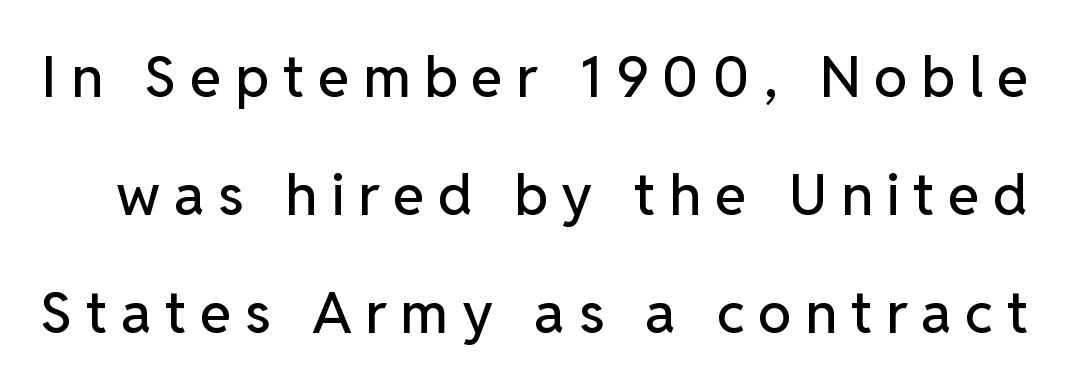
Q: Is the text italic (slanted)? A: No, it is upright.
Q: Is the typeface a serif or a sans-serif typeface? A: Sans-serif.
Q: Is the text underlined? A: No.
Q: Is the spacing between letters normal or unusually wide? A: Unusually wide.
Q: Is the spacing between lines tight, normal or loose? A: Loose.
Q: Width (condensed, normal, or wide)? A: Normal.
Q: Stroke contrast? A: Low.
Q: x-height? A: Medium.
Q: Monospaced? A: No.
